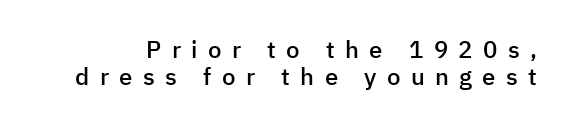
The leading is snug, giving the passage a crowded texture. You can tell it's not italic because the verticals are truly vertical. Beneath every word, the page is bare. The typesetting leans somewhat heavy: a semibold. A typesetter would call this heavily tracked-out type.
